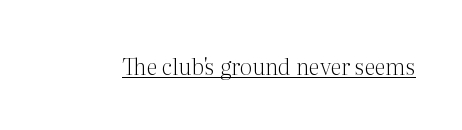
Students, observe the line beneath the letters — that is underlining. You can tell it's not italic because the verticals are truly vertical. Stems here are at most as thick as an everyday book face. Between one letter and the next there's only the usual sliver of space.
